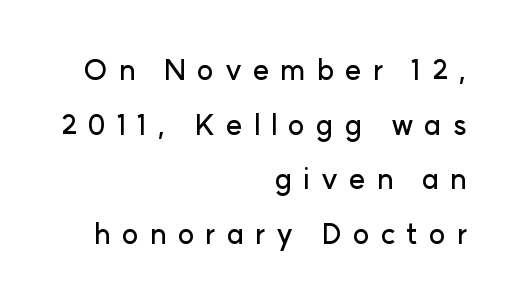
{"serif": "no", "italic": "no", "width": "normal", "stroke_contrast": "low", "x_height": "medium", "monospaced": "no", "underline": "no", "align": "right", "line_spacing": "loose", "line_spacing_ratio": 1.95, "letter_spacing": "wide", "letter_spacing_em": 0.39, "glyph_px": 28}
